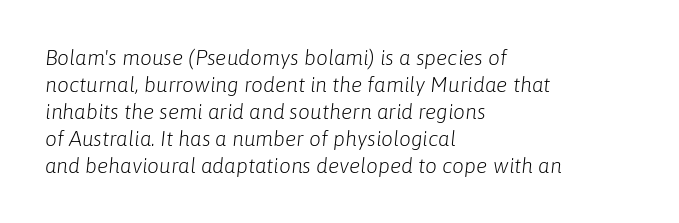
Stems here are at most as thick as an everyday book face. The typesetter chose a ragged-right arrangement here. Short note: letters normally spaced. This sample keeps an unexceptional amount of space between lines. Rule under the text: the space is simply empty. The text carries the slant typical of an italic or oblique font.
